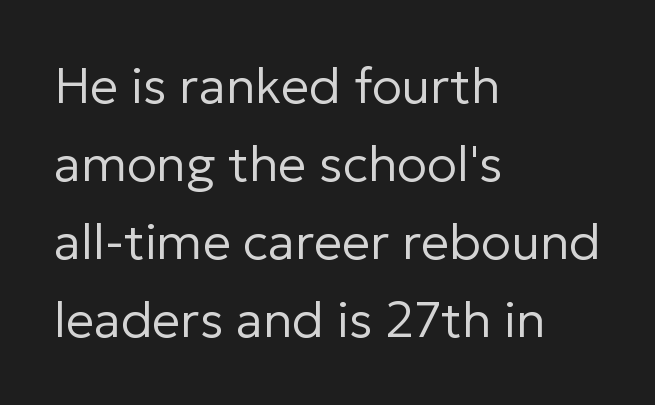
The image shows 50 px regular-weight sans-serif type, upright; set left-aligned, normal line spacing (1.56x), normal letter spacing, not underlined; low stroke contrast and a medium x-height.
